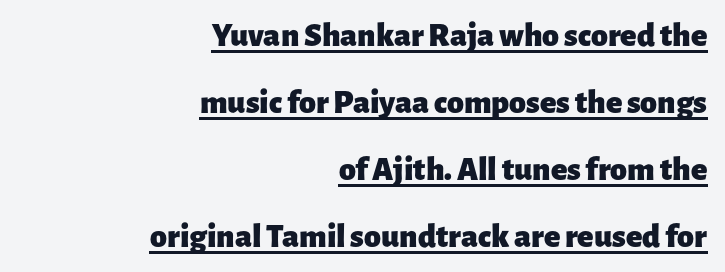
Q: Is the text bold? A: Yes.
Q: Is the text italic (slanted)? A: No, it is upright.
Q: Is the typeface a serif or a sans-serif typeface? A: Sans-serif.
Q: Is the text underlined? A: Yes.
Q: How is the paragraph aligned? A: Right-aligned.
Q: Is the spacing between letters normal or unusually wide? A: Normal.
Q: Is the spacing between lines tight, normal or loose? A: Loose.
Q: Width (condensed, normal, or wide)? A: Normal.
Q: Stroke contrast? A: Low.
Q: x-height? A: Medium.
Q: Monospaced? A: No.
